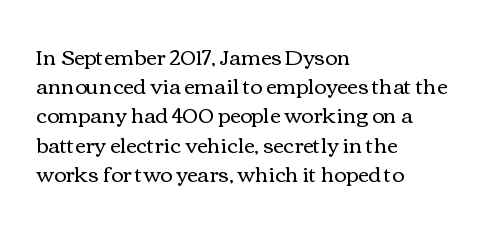
Q: Is the text bold? A: No.
Q: Is the text italic (slanted)? A: No, it is upright.
Q: Is the text underlined? A: No.
Q: How is the paragraph aligned? A: Left-aligned.
Q: Is the spacing between letters normal or unusually wide? A: Normal.
Q: Is the spacing between lines tight, normal or loose? A: Normal.
